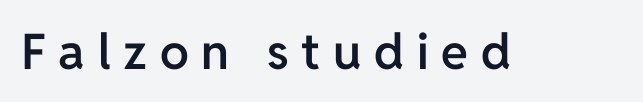
Q: Is the text bold? A: Semi-bold.
Q: Is the text italic (slanted)? A: No, it is upright.
Q: Is the typeface a serif or a sans-serif typeface? A: Sans-serif.
Q: Is the text underlined? A: No.
Q: Is the spacing between letters normal or unusually wide? A: Unusually wide.
Q: Width (condensed, normal, or wide)? A: Normal.
Q: Stroke contrast? A: Low.
Q: x-height? A: Medium.
Q: Monospaced? A: No.
